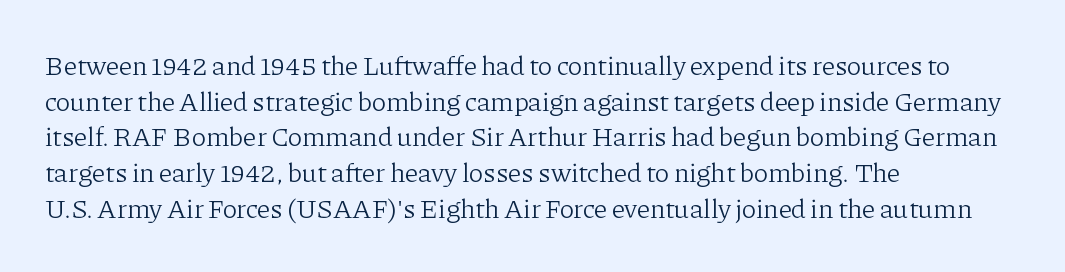
Notice how descenders clear the ascenders below comfortably — that's standard leading. Rule under the text: the space is simply empty. This rendering uses left alignment, leaving the right contour irregular. The type sits square on the baseline with zero lean. The font sits on the lighter half of the weight spectrum, regular included. The gaps between neighbouring characters are ordinary and unremarkable.
